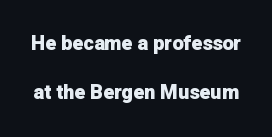
Underlining? Definitely not there. Tall strokes in this sample are plumb rather than angled. Is the letter spacing exaggerated? No — it looks like the ordinary default. In terms of weight, the rendering is a true, heavy bold.
